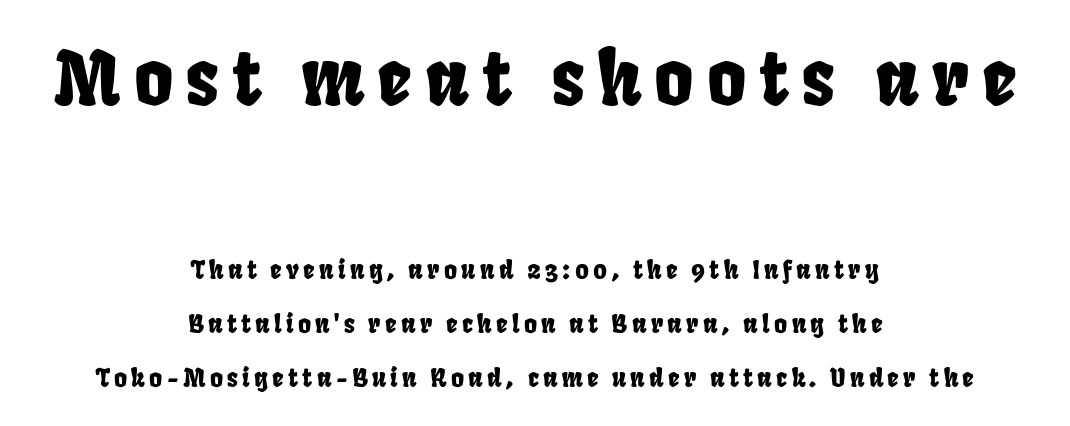
Q: Is the typeface a serif or a sans-serif typeface? A: Sans-serif.
Q: Is the text underlined? A: No.
Q: How is the paragraph aligned? A: Centered.
Q: Is the spacing between lines tight, normal or loose? A: Loose.
Q: Which block of text is set in a larger size, the first (top) or the second (bottom)? A: The first (top) one.
Q: Width (condensed, normal, or wide)? A: Condensed.
Q: Stroke contrast? A: Low.
Q: x-height? A: Large.
Q: Monospaced? A: No.
